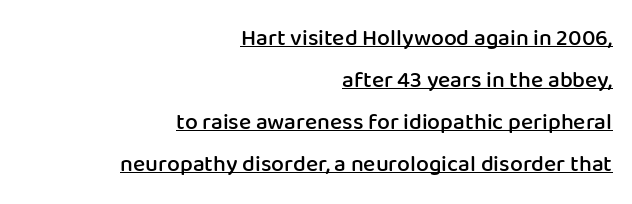
Q: Is the text bold? A: Semi-bold.
Q: Is the text italic (slanted)? A: No, it is upright.
Q: Is the text underlined? A: Yes.
Q: How is the paragraph aligned? A: Right-aligned.
Q: Is the spacing between letters normal or unusually wide? A: Normal.
